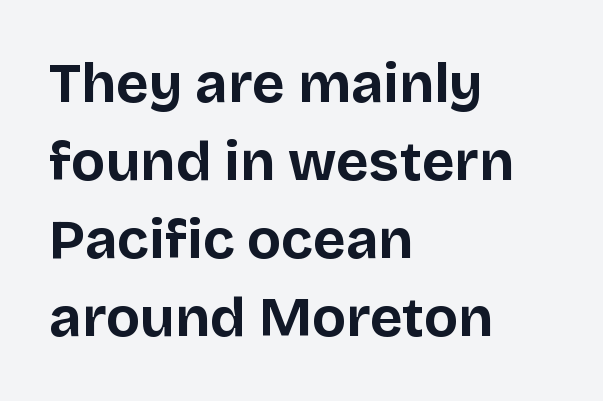
{"serif": "no", "italic": "no", "bold": "yes", "weight": "bold", "width": "normal", "stroke_contrast": "low", "x_height": "large", "monospaced": "no", "underline": "no", "align": "left", "line_spacing": "normal", "line_spacing_ratio": 1.39, "letter_spacing": "normal", "letter_spacing_em": 0.0, "glyph_px": 56}
